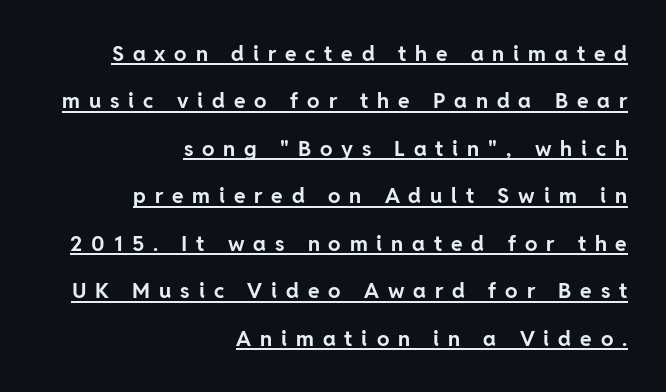
Q: Is the text bold? A: Yes.
Q: Is the text italic (slanted)? A: No, it is upright.
Q: Is the text underlined? A: Yes.
Q: How is the paragraph aligned? A: Right-aligned.
Q: Is the spacing between letters normal or unusually wide? A: Unusually wide.
Q: Is the spacing between lines tight, normal or loose? A: Loose.
